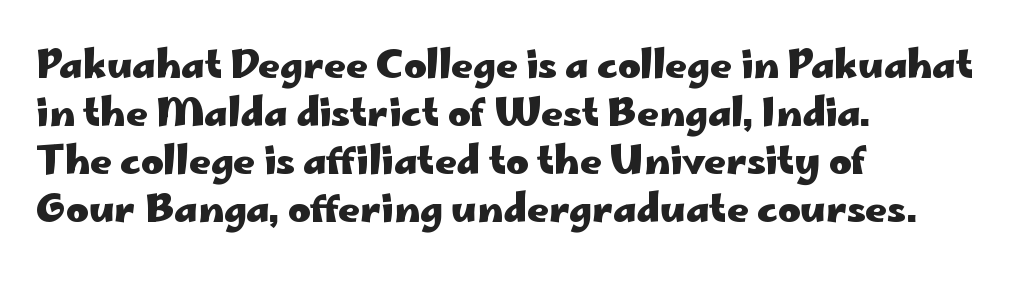
The image shows 38 px heavy, wide sans-serif type, upright; set left-aligned, normal line spacing (1.26x), normal letter spacing, not underlined; low stroke contrast and a small x-height.
